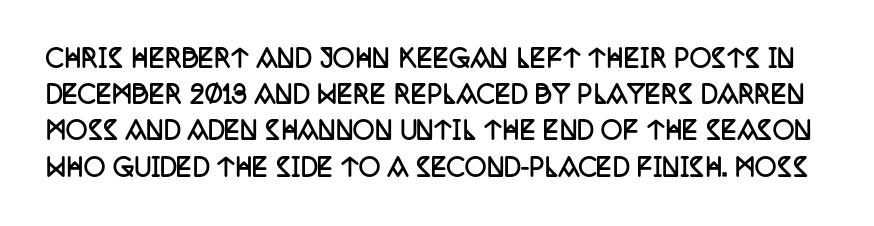
The image shows 24 px bold type, upright; set normal line spacing (1.51x), normal letter spacing, not underlined.
